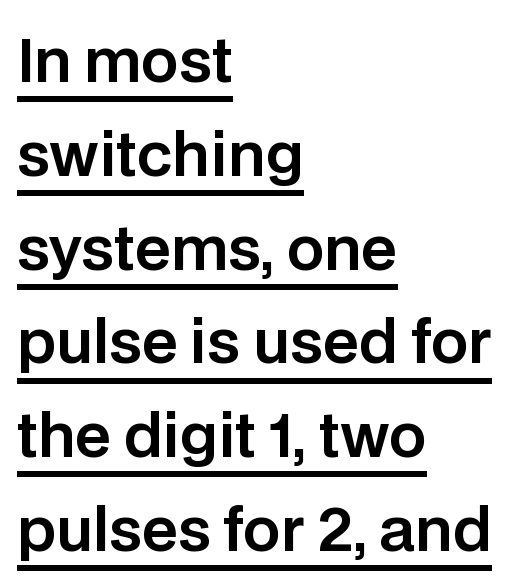
{"serif": "no", "italic": "no", "width": "normal", "stroke_contrast": "low", "x_height": "large", "monospaced": "no", "underline": "yes", "align": "left", "line_spacing": "normal", "line_spacing_ratio": 1.59, "letter_spacing": "normal", "letter_spacing_em": 0.0, "glyph_px": 59}
